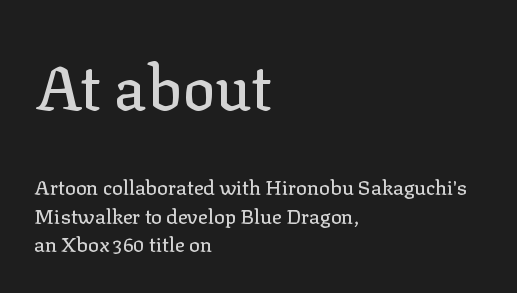
Q: Is the text italic (slanted)? A: No, it is upright.
Q: Is the typeface a serif or a sans-serif typeface? A: Serif.
Q: Is the text underlined? A: No.
Q: How is the paragraph aligned? A: Left-aligned.
Q: Is the spacing between letters normal or unusually wide? A: Normal.
Q: Is the spacing between lines tight, normal or loose? A: Normal.
Q: Which block of text is set in a larger size, the first (top) or the second (bottom)? A: The first (top) one.
Q: Width (condensed, normal, or wide)? A: Normal.
Q: Stroke contrast? A: Low.
Q: x-height? A: Medium.
Q: Monospaced? A: No.
